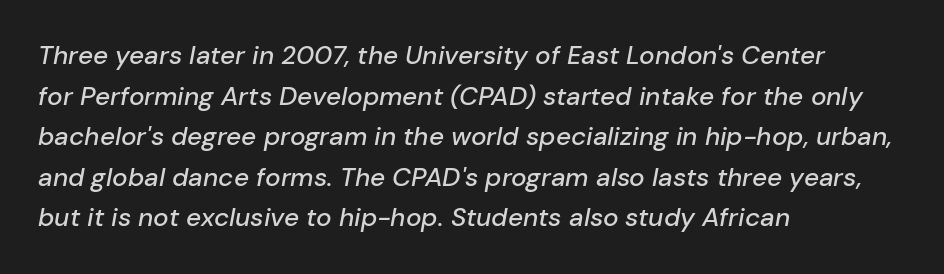
{"italic": "yes", "lean": "right", "slant_degrees": 10, "underline": "no", "align": "left", "line_spacing": "normal", "line_spacing_ratio": 1.56, "letter_spacing": "normal", "letter_spacing_em": 0.0, "glyph_px": 26}
